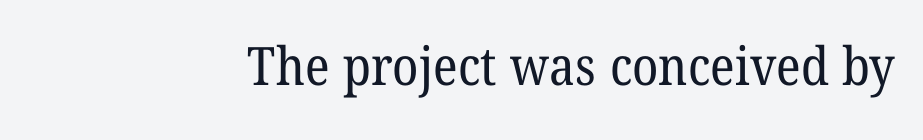
Q: Is the text bold? A: No.
Q: Is the typeface a serif or a sans-serif typeface? A: Serif.
Q: Is the text underlined? A: No.
Q: How is the paragraph aligned? A: Right-aligned.
Q: Is the spacing between letters normal or unusually wide? A: Normal.
Q: Width (condensed, normal, or wide)? A: Normal.
Q: Stroke contrast? A: Low.
Q: x-height? A: Medium.
Q: Monospaced? A: No.
